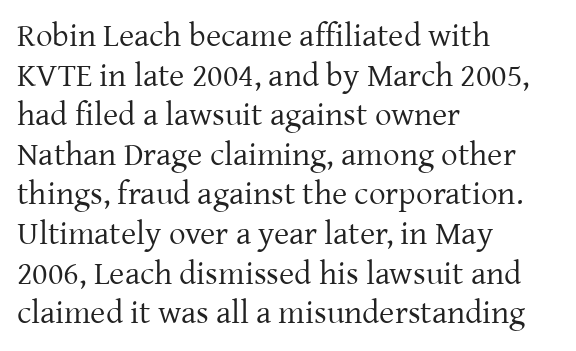
{"serif": "yes", "italic": "no", "bold": "no", "weight": "regular", "width": "normal", "stroke_contrast": "low", "x_height": "medium", "monospaced": "no", "underline": "no", "align": "left", "line_spacing_ratio": 1.2, "letter_spacing": "normal", "letter_spacing_em": 0.0, "glyph_px": 33}
